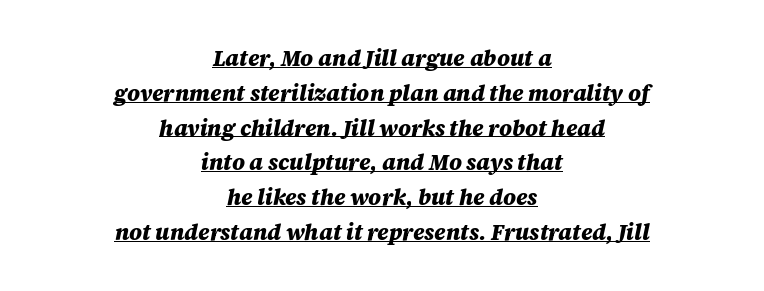
Rows of type keep a routine distance in the vertical direction. In designer terms, the underline attribute is active on this setting. The compositor balanced each line on the midline. Is the type bold? Yes — the strokes are clearly thick and heavy.
